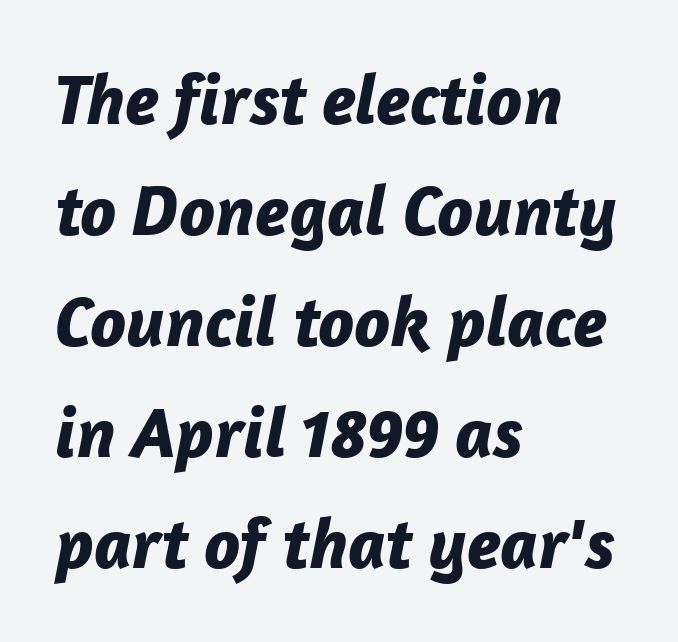
{"italic": "yes", "lean": "right", "slant_degrees": 12, "bold": "yes", "weight": "bold", "width": "normal", "stroke_contrast": "low", "x_height": "medium", "monospaced": "no", "underline": "no", "align": "left", "line_spacing": "normal", "line_spacing_ratio": 1.54, "letter_spacing": "normal", "letter_spacing_em": 0.0, "glyph_px": 72}
